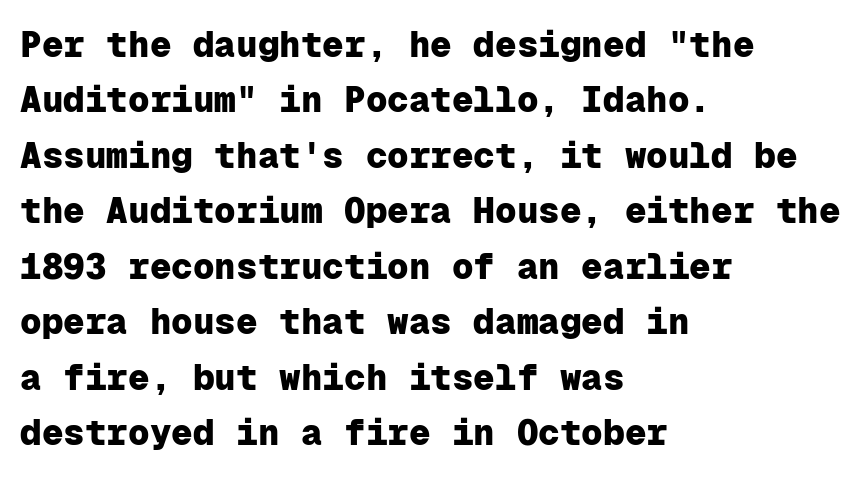
These words are printed bold, with thick strokes throughout. Does the copy run flush right? No — it runs flush left. Grotesque or geometric, the face here clearly has no serifs. Summary of vertical rhythm: regular, with standard interline spacing. This sample uses an upright cut, with every glyph sitting square on the baseline.
